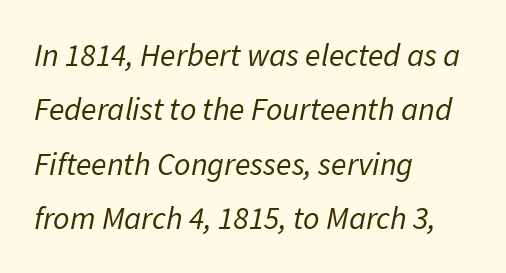
{"italic": "yes", "lean": "right", "slant_degrees": 11, "bold": "no", "weight": "regular", "width": "normal", "stroke_contrast": "low", "x_height": "medium", "monospaced": "no", "underline": "no", "align": "left", "line_spacing": "normal", "line_spacing_ratio": 1.7, "letter_spacing": "normal", "letter_spacing_em": 0.0, "glyph_px": 32}
